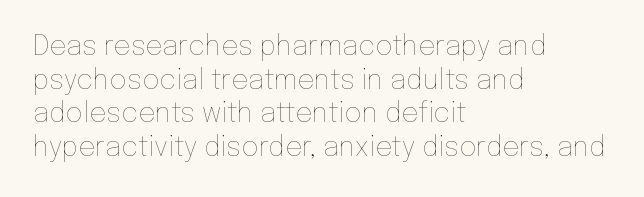
The image shows 27 px text type, upright; set left-aligned, normal line spacing (1.25x), normal letter spacing, not underlined.
